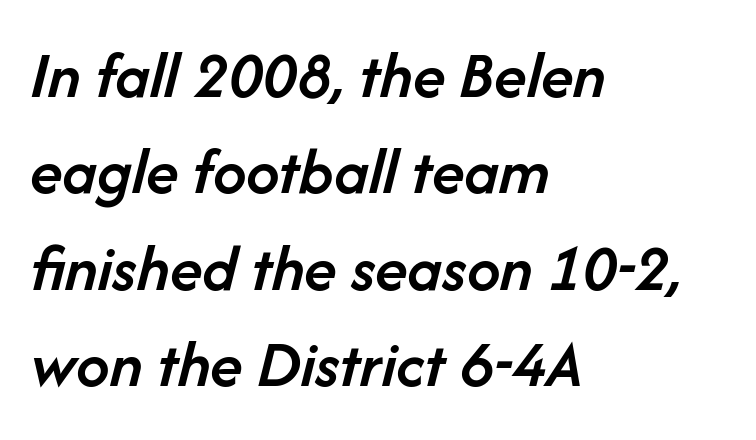
On the weight axis this lands at semibold, roughly 600. In terms of posture, this sample is oblique. Short and long lines alike share a common starting point at left. The space between consecutive lines is moderate.
